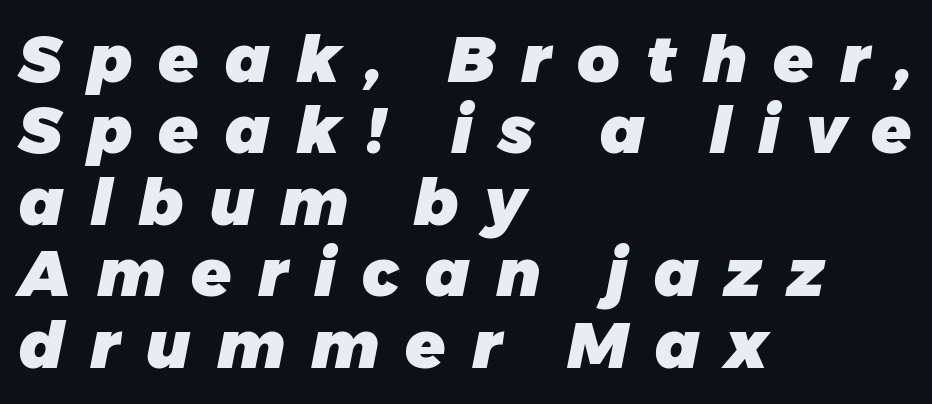
Descenders hang freely into open space. The passage shown leans; its letterforms are oblique. Compared with an ordinary text face, these strokes are far heavier — a full bold. The paragraph shown leans on its left margin.
